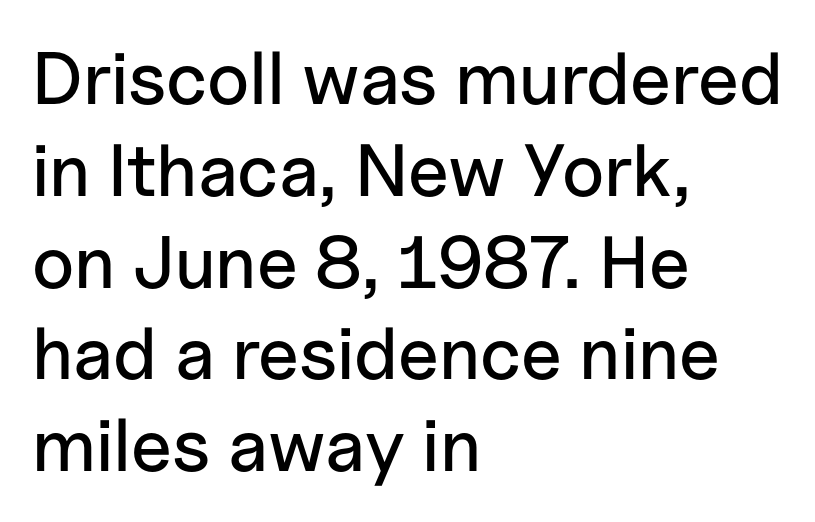
{"serif": "no", "italic": "no", "width": "normal", "stroke_contrast": "low", "x_height": "medium", "monospaced": "no", "underline": "no", "align": "left", "line_spacing_ratio": 1.24, "letter_spacing": "normal", "letter_spacing_em": 0.0, "glyph_px": 74}
